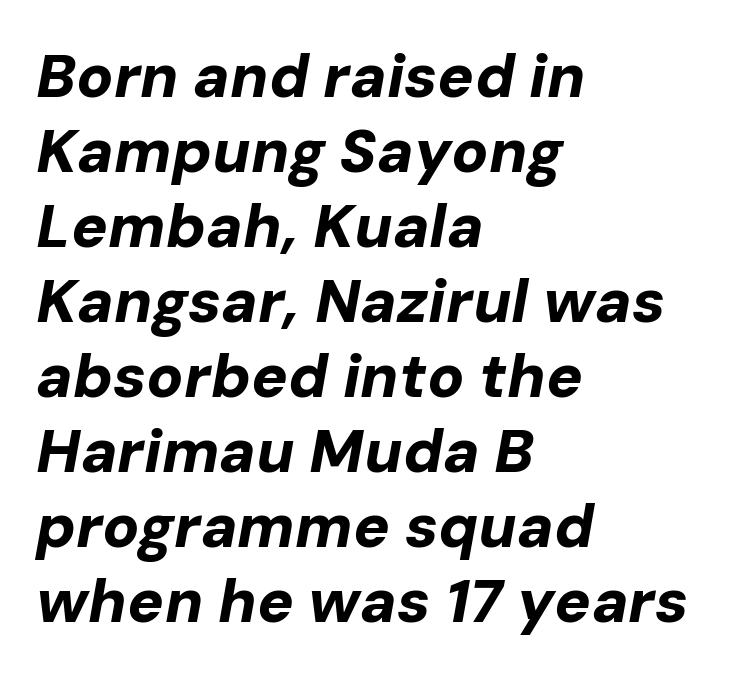
How are the letters spaced? Ordinarily, with no added tracking. Heft: maximum for text — a bold. Layout note: lines flush left. Check the space under the baseline: it is left empty.
